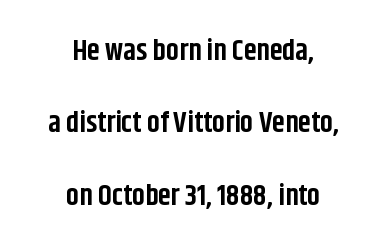
Glance below the letters and you will spot only blank space. Typographically, this falls in the sans-serif category. Quick note: not italic, upright. What stands out about the letter spacing? Nothing — it is the standard amount. The leading is generous, giving the passage an open texture. Which margin do the lines hug? Neither — every line sits in the middle.
